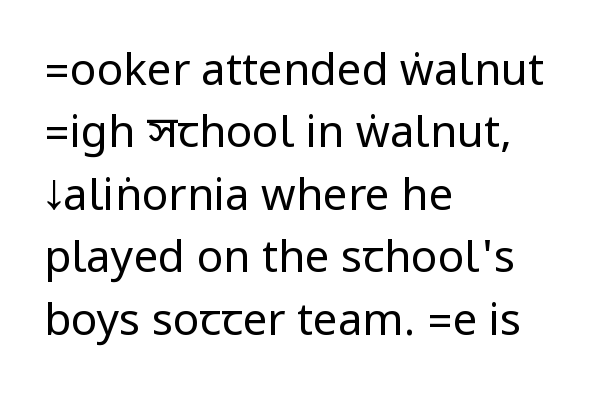
Posture: upright roman. The rendering shows plain stroke endings on the letterforms — a sans-serif design. Rule under the text: the space is simply empty. Weight class: somewhere from thin through regular.
